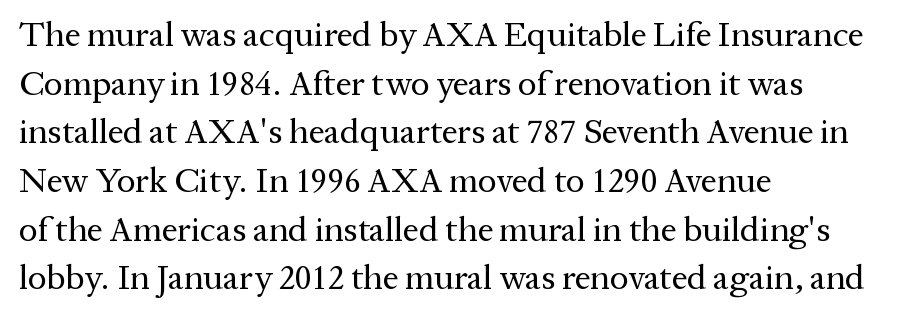
The image shows 35 px regular-weight serif type, upright; set left-aligned, normal line spacing (1.39x), normal letter spacing, not underlined; medium stroke contrast and a medium x-height.
